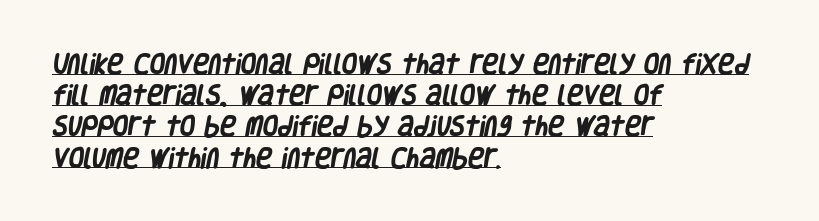
A dark, heavy texture on the line: the type is bold. The ragged edge is on the right, which tells us the setting is flush left. The specimen includes a rule beneath the text block's lines. Is the letter spacing exaggerated? No — it looks like the ordinary default. Horizontal bands of white between lines are of average thickness.
